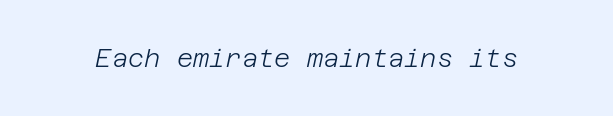
The image shows 25 px text type, italic (leaning right); set normal letter spacing, not underlined.
